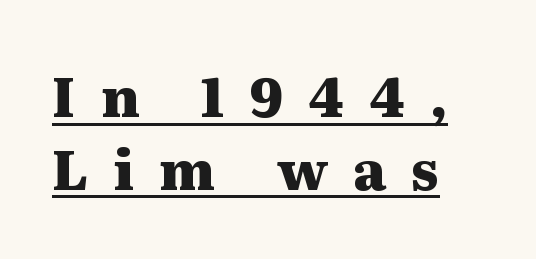
Q: Is the text bold? A: Yes.
Q: Is the text italic (slanted)? A: No, it is upright.
Q: Is the typeface a serif or a sans-serif typeface? A: Serif.
Q: Is the text underlined? A: Yes.
Q: How is the paragraph aligned? A: Left-aligned.
Q: Is the spacing between letters normal or unusually wide? A: Unusually wide.
Q: Is the spacing between lines tight, normal or loose? A: Normal.
Q: Width (condensed, normal, or wide)? A: Wide.
Q: Stroke contrast? A: Medium.
Q: x-height? A: Medium.
Q: Monospaced? A: No.
